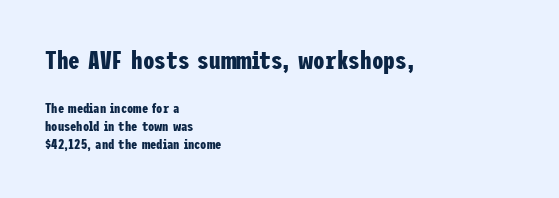
Words appear dense and cohesive because spacing is normal. The string is rendered with underlining switched off. Where is the straight margin? On the left. How would I describe the line gaps? Plain and ordinary. The face used here has the dense, thick strokes of a bold.
